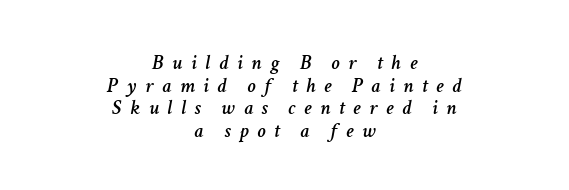
{"italic": "yes", "lean": "right", "slant_degrees": 11, "underline": "no", "align": "center", "line_spacing": "tight", "line_spacing_ratio": 1.08, "letter_spacing": "wide", "letter_spacing_em": 0.41, "glyph_px": 21}
